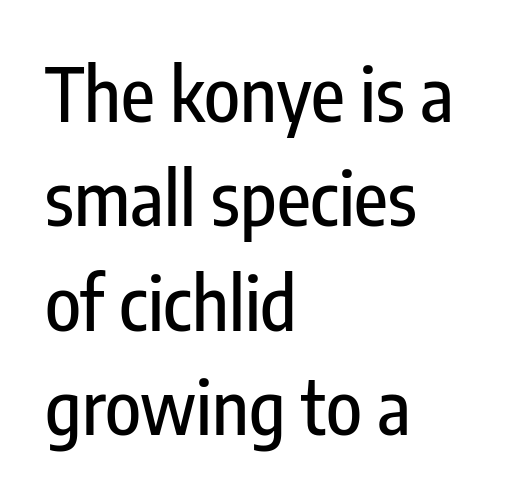
The rendering uses natural spacing where letterforms have individual widths. Quick note: interline space is typical. The type sits square on the baseline with zero lean. Letter spacing: default. The space directly below the letters is spotless. The text was rendered using a sans face with plain stroke endings.
